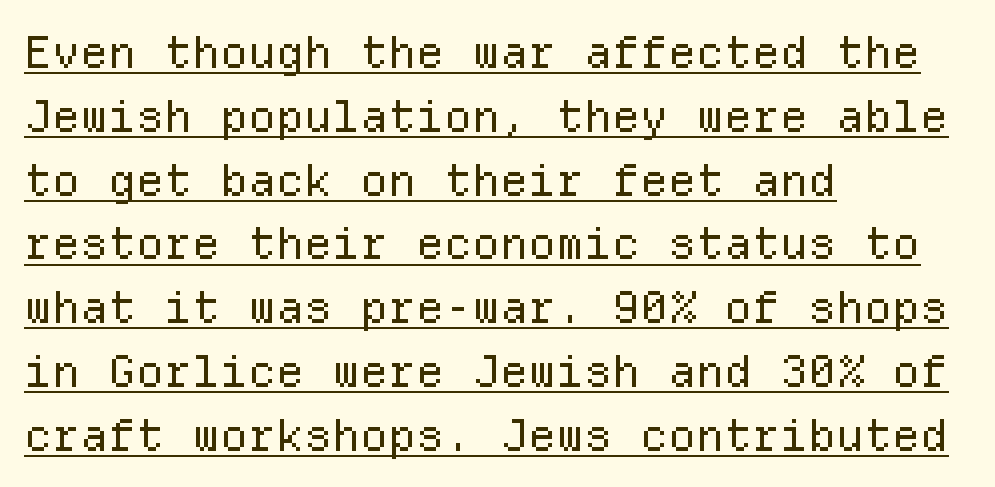
Q: Is the text bold? A: No.
Q: Is the text italic (slanted)? A: No, it is upright.
Q: Is the typeface a serif or a sans-serif typeface? A: Sans-serif.
Q: Is the text underlined? A: Yes.
Q: How is the paragraph aligned? A: Left-aligned.
Q: Is the spacing between letters normal or unusually wide? A: Normal.
Q: Is the spacing between lines tight, normal or loose? A: Normal.
Q: Width (condensed, normal, or wide)? A: Normal.
Q: Stroke contrast? A: Low.
Q: x-height? A: Medium.
Q: Monospaced? A: Yes.
